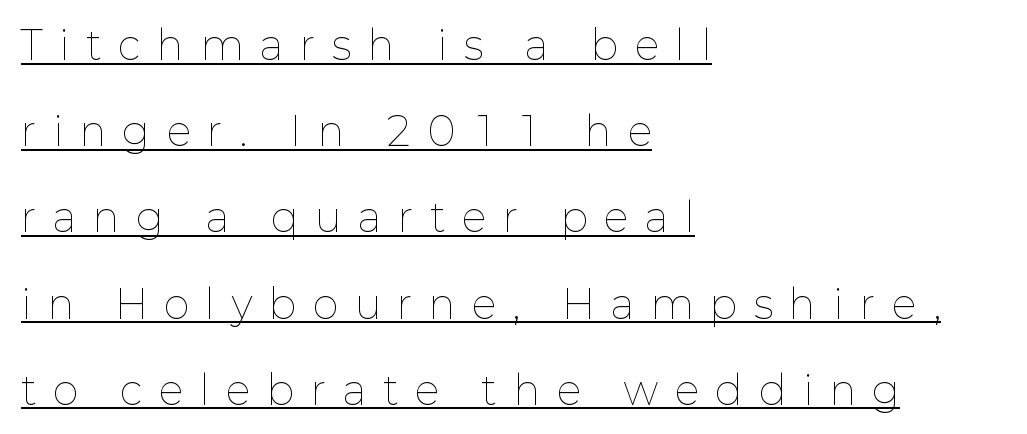
Q: Is the text bold? A: No.
Q: Is the text italic (slanted)? A: No, it is upright.
Q: Is the text underlined? A: Yes.
Q: How is the paragraph aligned? A: Left-aligned.
Q: Is the spacing between letters normal or unusually wide? A: Unusually wide.
Q: Is the spacing between lines tight, normal or loose? A: Loose.
Q: Width (condensed, normal, or wide)? A: Normal.
Q: Stroke contrast? A: Low.
Q: x-height? A: Medium.
Q: Monospaced? A: No.
